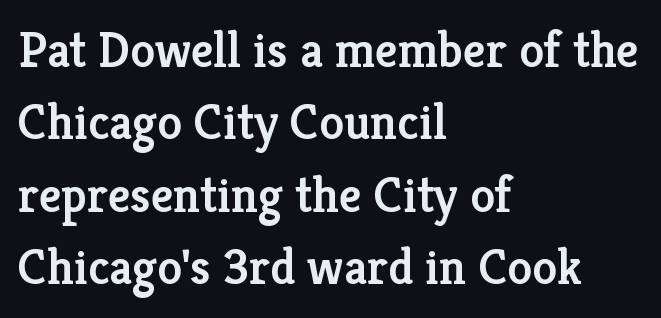
Do the characters align in a grid? No, the font is proportional. The typography opts for an upright posture over an oblique one. Summary of weight: moderately heavy, a semibold. The type is set solid horizontally, with unmodified tracking.
